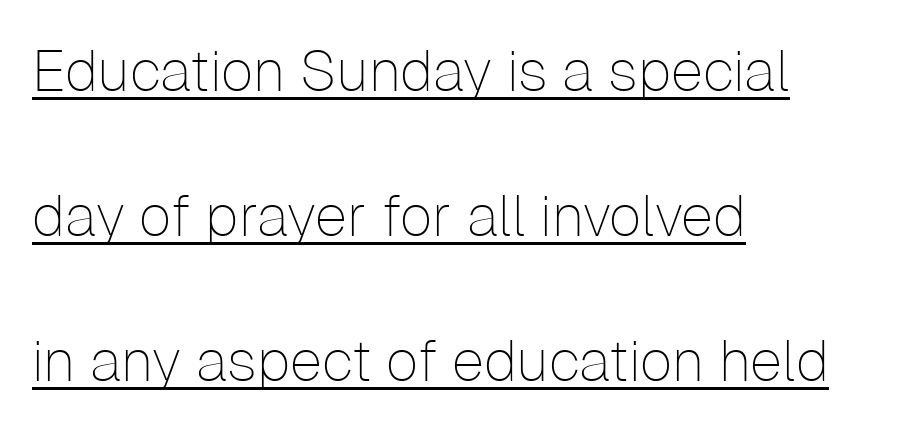
The image shows 58 px thin sans-serif type, upright; set left-aligned, loose line spacing (2.5x), normal letter spacing, underlined; low stroke contrast and a medium x-height.
